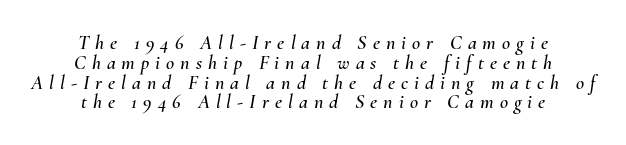
{"italic": "yes", "lean": "right", "slant_degrees": 10, "underline": "no", "align": "center", "line_spacing": "tight", "line_spacing_ratio": 0.99, "letter_spacing": "wide", "letter_spacing_em": 0.3, "glyph_px": 20}
